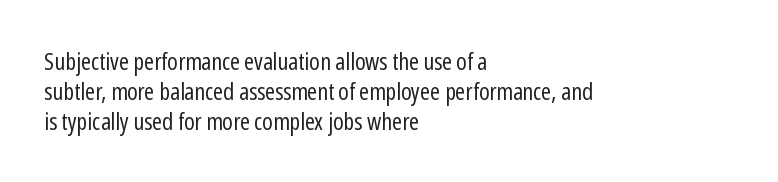
{"italic": "no", "bold": "no", "underline": "no", "align": "left", "line_spacing_ratio": 1.24, "letter_spacing": "normal", "letter_spacing_em": 0.0, "glyph_px": 24}
